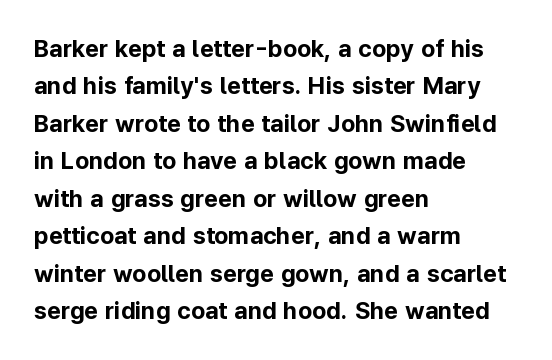
Q: Is the text bold? A: Yes.
Q: Is the text italic (slanted)? A: No, it is upright.
Q: Is the text underlined? A: No.
Q: How is the paragraph aligned? A: Left-aligned.
Q: Is the spacing between letters normal or unusually wide? A: Normal.
Q: Is the spacing between lines tight, normal or loose? A: Normal.
